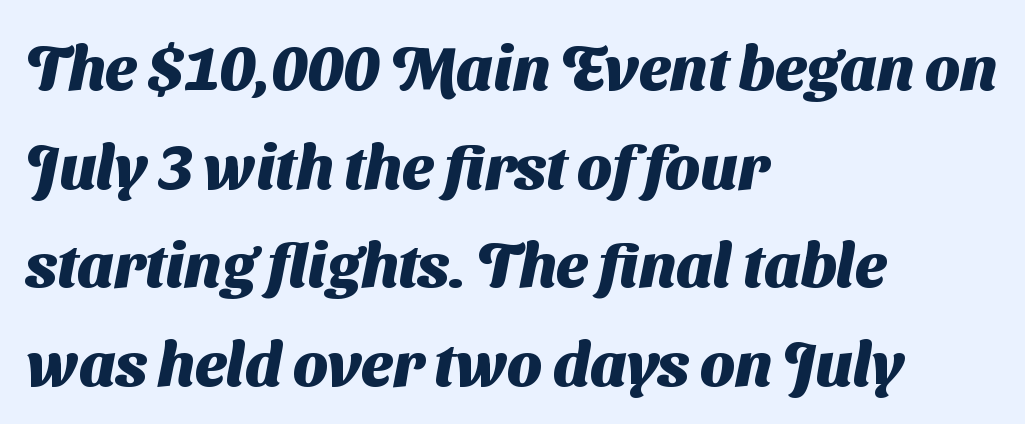
Here the designer chose a conventional face with non-uniform glyph widths. Each word holds together tightly as a unit, with standard inter-letter gaps. What kind of face is this? One without serifs — a sans. The typesetting leans heavy: a genuine bold.
